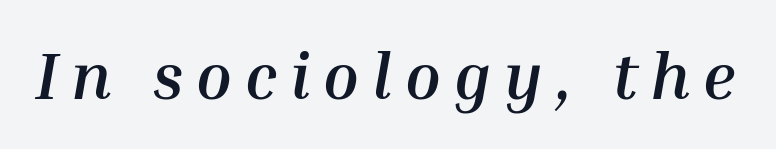
What weight is shown? A full bold with thick strokes. This sample uses an oblique cut, with every glyph tilted off the vertical. Any mark beneath the type? The region is blank. The passage shown is typed in a proportional face where columns would drift.
